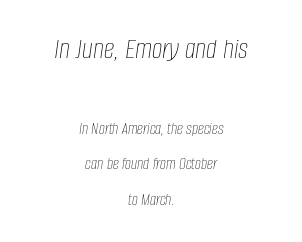
Characters follow at the spacing the type designer built in. These glyphs show unthickened strokes, regular width or finer. Looks like regular typesetting: each glyph gets only the width it needs. Tall strokes in this sample are angled rather than plumb. Airy leading.
